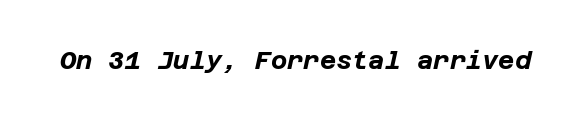
The image shows 25 px bold type, italic (leaning right); set normal letter spacing, not underlined.
